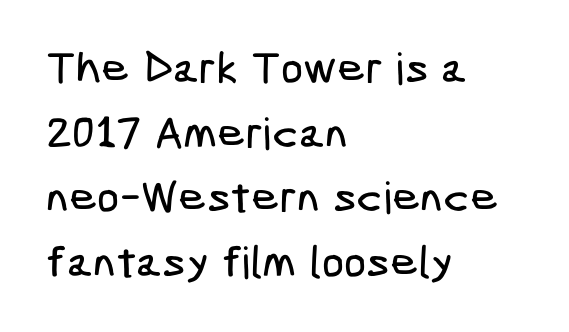
The image shows 44 px condensed sans-serif type; set left-aligned, normal line spacing (1.47x), normal letter spacing, not underlined; low stroke contrast and a medium x-height.
